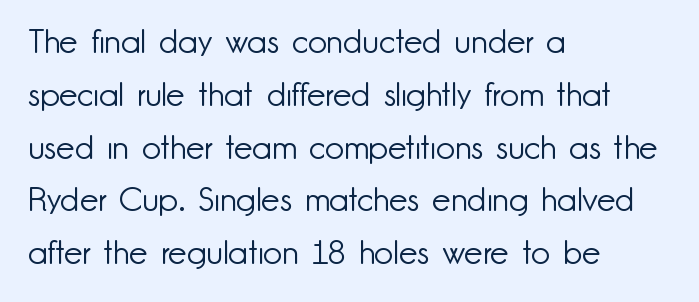
The rag falls on the right side of this text block. The letters advance in unequal steps, a hallmark of proportional type. Rendered with straight, roman letterforms. Words float on clear page, feet unadorned.
